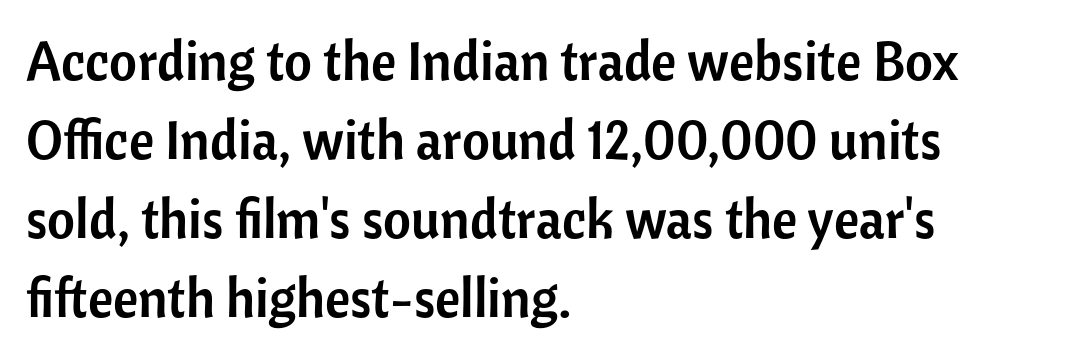
{"serif": "no", "italic": "no", "width": "normal", "stroke_contrast": "low", "x_height": "medium", "monospaced": "no", "underline": "no", "align": "left", "line_spacing": "normal", "line_spacing_ratio": 1.46, "letter_spacing": "normal", "letter_spacing_em": 0.0, "glyph_px": 54}
